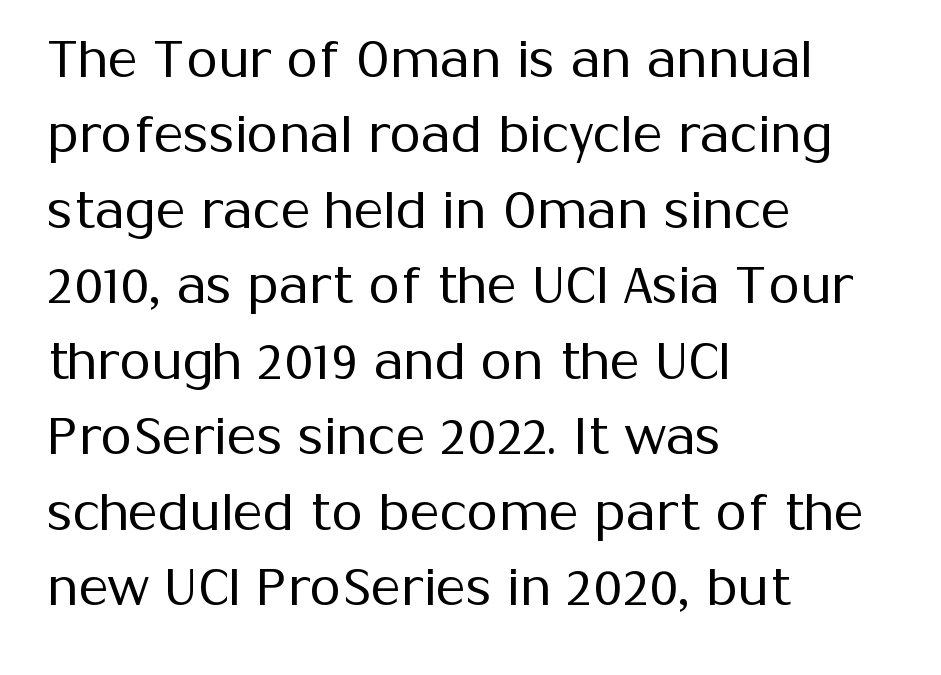
{"serif": "no", "italic": "no", "bold": "no", "weight": "regular", "width": "normal", "stroke_contrast": "medium", "x_height": "medium", "monospaced": "no", "underline": "no", "align": "left", "line_spacing": "normal", "line_spacing_ratio": 1.48, "letter_spacing": "normal", "letter_spacing_em": 0.0, "glyph_px": 51}
